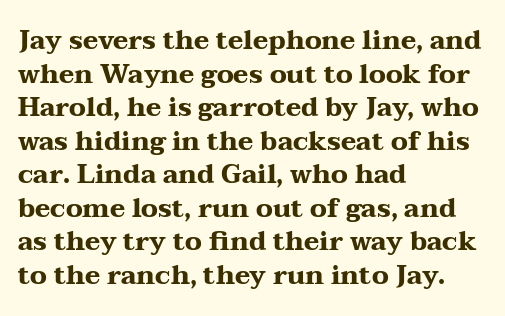
The image shows 26 px bold type, upright; set left-aligned, normal line spacing (1.29x), normal letter spacing, not underlined.
